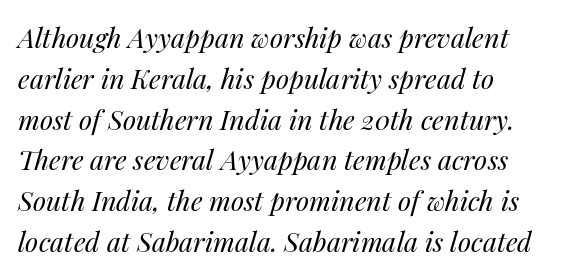
{"italic": "yes", "lean": "right", "slant_degrees": 14, "bold": "no", "underline": "no", "align": "left", "line_spacing": "normal", "line_spacing_ratio": 1.51, "letter_spacing": "normal", "letter_spacing_em": 0.0, "glyph_px": 27}
